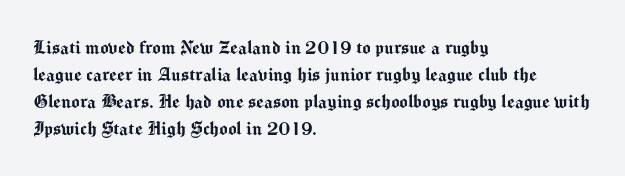
Q: Is the text italic (slanted)? A: No, it is upright.
Q: Is the text underlined? A: No.
Q: How is the paragraph aligned? A: Left-aligned.
Q: Is the spacing between letters normal or unusually wide? A: Normal.
